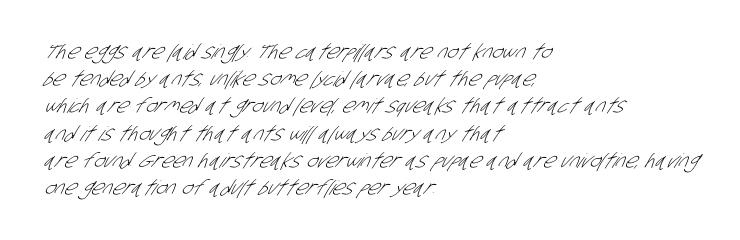
Glyph-to-glyph distance matches everyday printed text. The gap between lines stays unmarked. Vertical stems look standard width or narrower in stroke. The passage shown stacks its lines at a standard gap. The compositor pushed each line to the left boundary.
